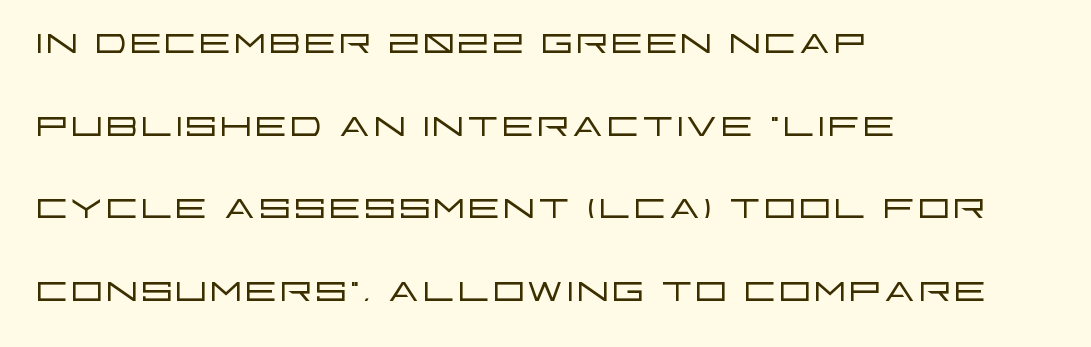
The image shows 52 px light, wide sans-serif type, upright; set left-aligned, normal line spacing (1.59x), normal letter spacing, not underlined; low stroke contrast and a large x-height.
